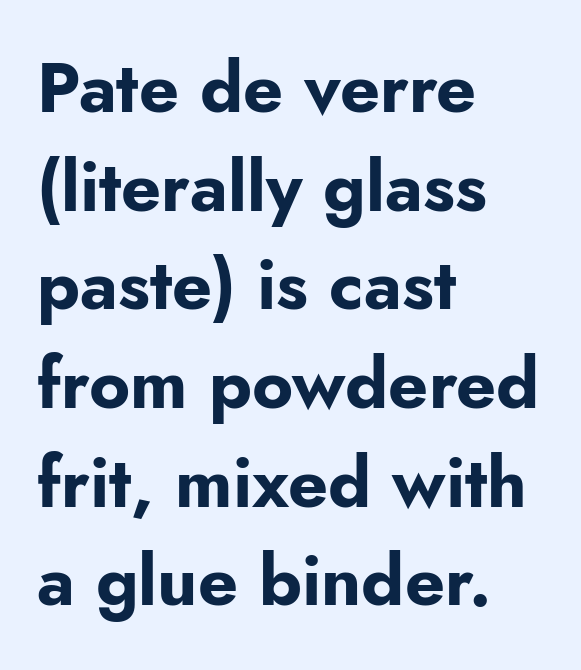
The image shows 70 px bold sans-serif type, upright; set left-aligned, normal line spacing (1.41x), normal letter spacing, not underlined; low stroke contrast and a small x-height.
